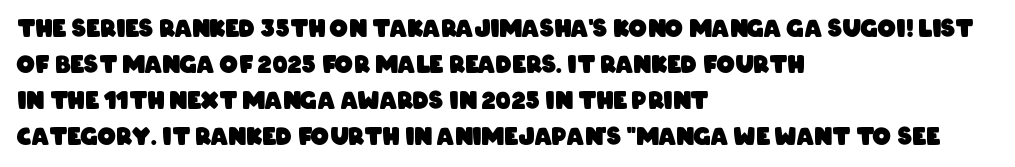
Observe the ordinary spacing: letters are neighbours, not strangers. You'd pick this weight for a headline — it's a proper bold. The rag falls on the right side of this text block. Quick note: underline off.
